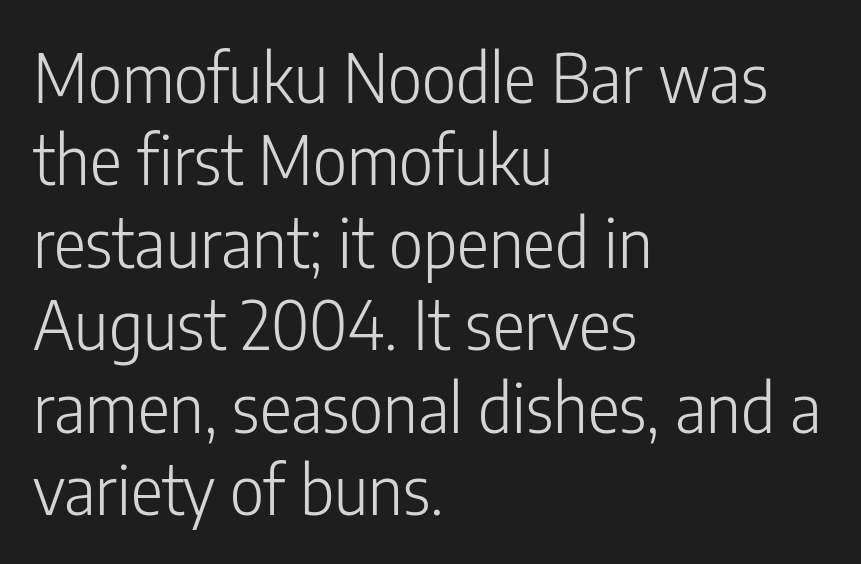
Q: Is the text bold? A: No.
Q: Is the text italic (slanted)? A: No, it is upright.
Q: Is the typeface a serif or a sans-serif typeface? A: Sans-serif.
Q: Is the text underlined? A: No.
Q: How is the paragraph aligned? A: Left-aligned.
Q: Is the spacing between letters normal or unusually wide? A: Normal.
Q: Width (condensed, normal, or wide)? A: Condensed.
Q: Stroke contrast? A: Low.
Q: x-height? A: Medium.
Q: Monospaced? A: No.
